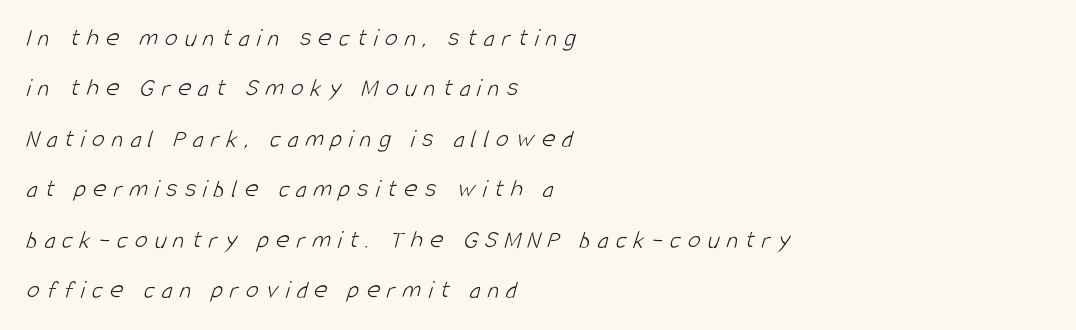
A light-to-regular cut is what we see here. What stands out about the letter spacing? Its width — letters are far apart. The vertical gap from one line to the next is large. Plain, unruled lines of type. The lines are quadded left.
